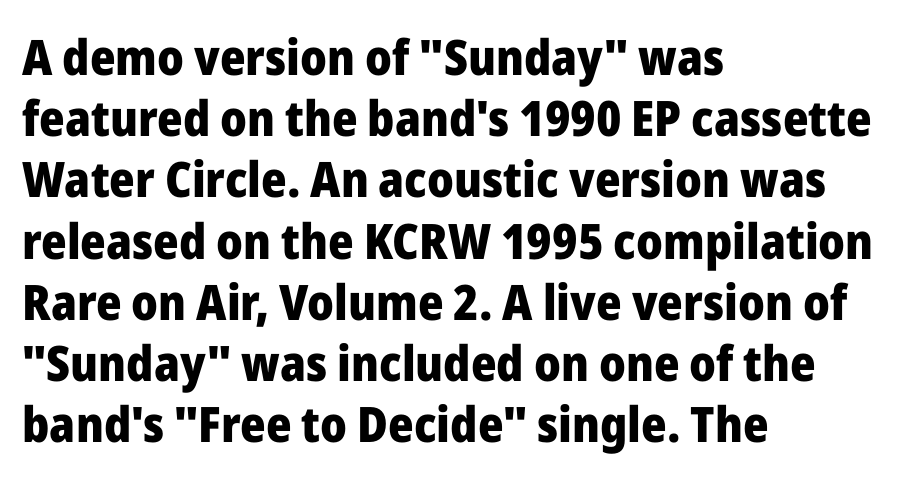
The image shows 49 px heavy sans-serif type, upright; set left-aligned, normal line spacing (1.25x), normal letter spacing, not underlined; low stroke contrast and a medium x-height.
